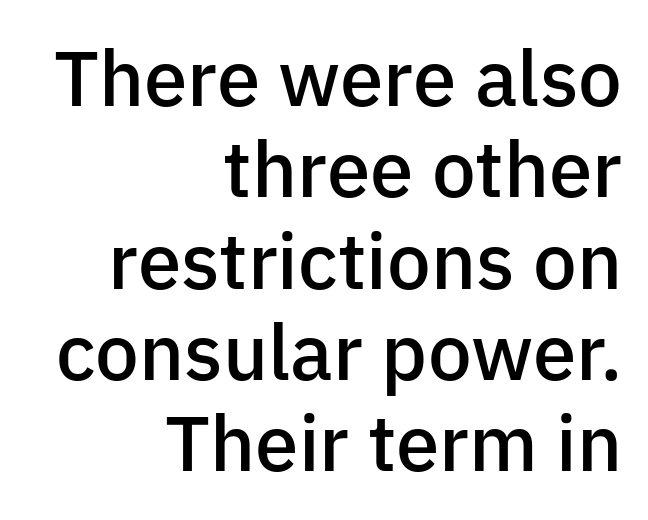
Q: Is the text bold? A: Semi-bold.
Q: Is the text italic (slanted)? A: No, it is upright.
Q: Is the typeface a serif or a sans-serif typeface? A: Sans-serif.
Q: Is the text underlined? A: No.
Q: How is the paragraph aligned? A: Right-aligned.
Q: Is the spacing between letters normal or unusually wide? A: Normal.
Q: Width (condensed, normal, or wide)? A: Normal.
Q: Stroke contrast? A: Low.
Q: x-height? A: Medium.
Q: Monospaced? A: No.
